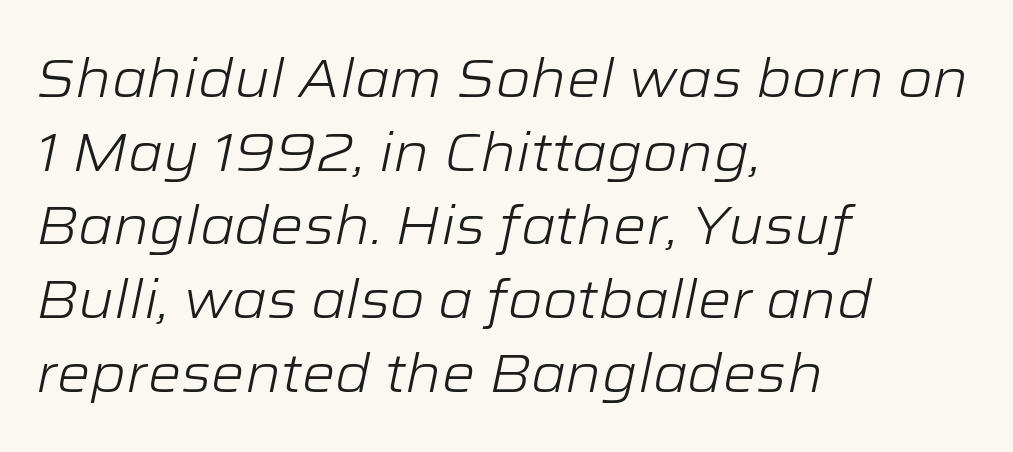
Q: Is the text bold? A: No.
Q: Is the text italic (slanted)? A: Yes, it leans right by about 12 degrees.
Q: Is the text underlined? A: No.
Q: How is the paragraph aligned? A: Left-aligned.
Q: Is the spacing between letters normal or unusually wide? A: Normal.
Q: Is the spacing between lines tight, normal or loose? A: Normal.
Q: Width (condensed, normal, or wide)? A: Wide.
Q: Stroke contrast? A: Low.
Q: x-height? A: Medium.
Q: Monospaced? A: No.
